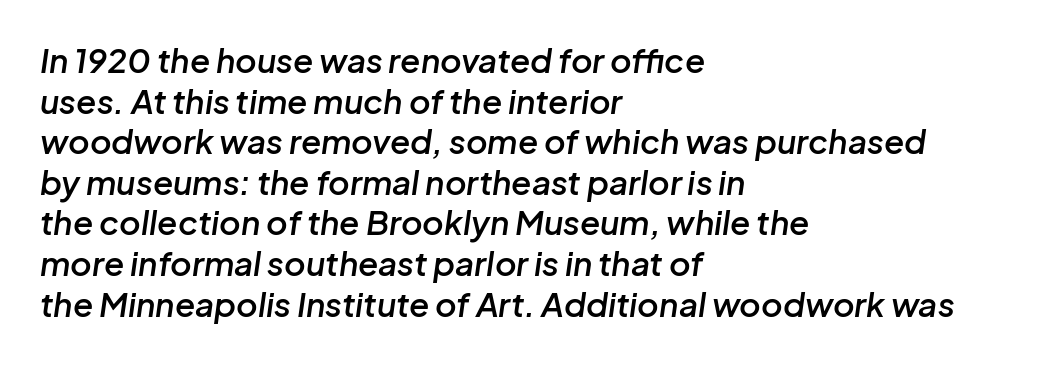
{"italic": "yes", "lean": "right", "slant_degrees": 8, "bold": "semi", "weight": "semibold", "width": "normal", "stroke_contrast": "low", "x_height": "medium", "monospaced": "no", "underline": "no", "align": "left", "line_spacing_ratio": 1.23, "letter_spacing": "normal", "letter_spacing_em": 0.0, "glyph_px": 33}
